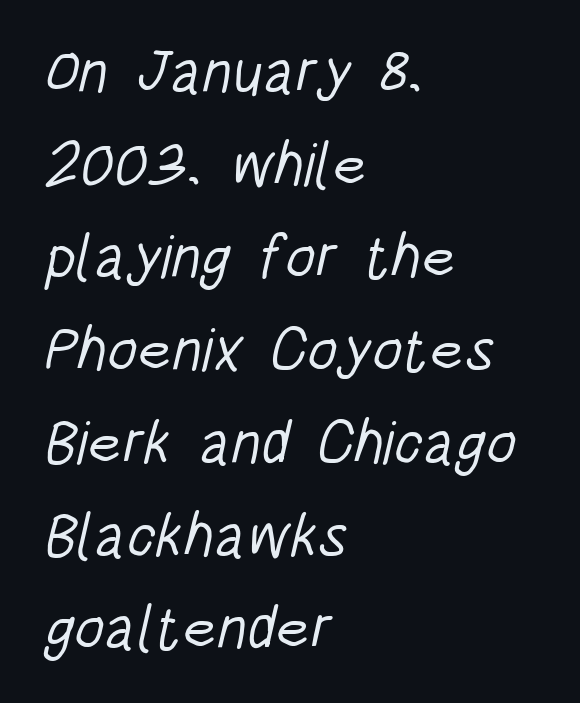
Quick note: interline space is typical. Short note: letters normally spaced. Unmarked baselines from the first word to the last. Varying glyph widths throughout — classic text-font behaviour. Horizontally, the lines are justified to the leading edge only. The strokes carry an ordinary text weight at most.
